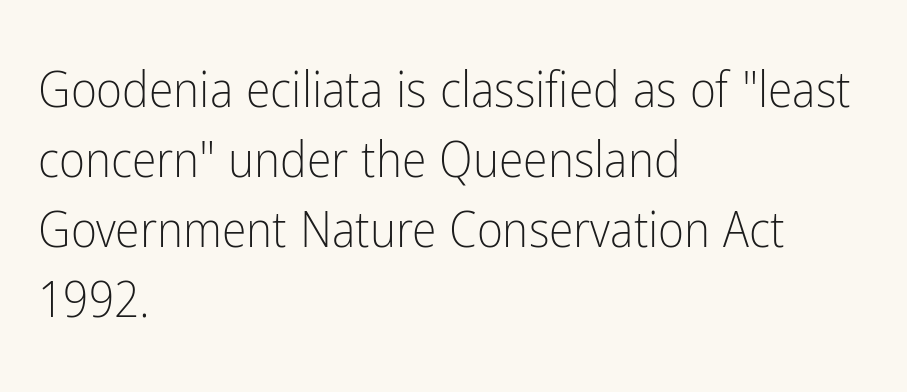
Q: Is the text bold? A: No.
Q: Is the text italic (slanted)? A: No, it is upright.
Q: Is the typeface a serif or a sans-serif typeface? A: Sans-serif.
Q: Is the text underlined? A: No.
Q: How is the paragraph aligned? A: Left-aligned.
Q: Is the spacing between letters normal or unusually wide? A: Normal.
Q: Is the spacing between lines tight, normal or loose? A: Normal.
Q: Width (condensed, normal, or wide)? A: Condensed.
Q: Stroke contrast? A: Low.
Q: x-height? A: Medium.
Q: Monospaced? A: No.
